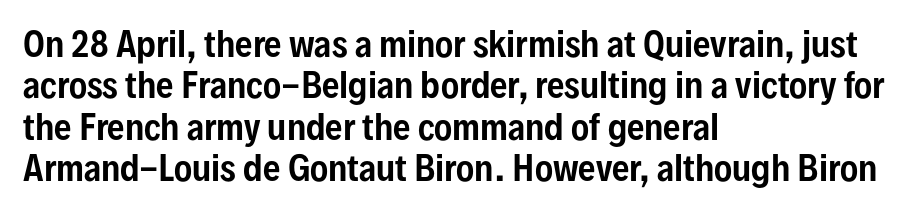
Q: Is the text italic (slanted)? A: No, it is upright.
Q: Is the typeface a serif or a sans-serif typeface? A: Sans-serif.
Q: Is the text underlined? A: No.
Q: How is the paragraph aligned? A: Left-aligned.
Q: Is the spacing between letters normal or unusually wide? A: Normal.
Q: Width (condensed, normal, or wide)? A: Condensed.
Q: Stroke contrast? A: Low.
Q: x-height? A: Medium.
Q: Monospaced? A: No.
